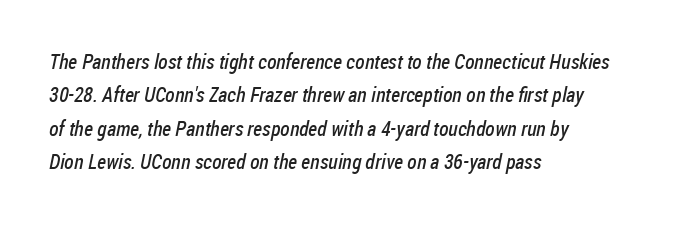
The image shows 21 px text type; set left-aligned, normal line spacing (1.59x), normal letter spacing, not underlined.
